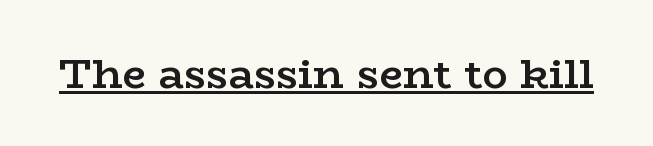
The image shows 42 px semibold, wide serif type, upright; set normal letter spacing, underlined; low stroke contrast and a medium x-height.
